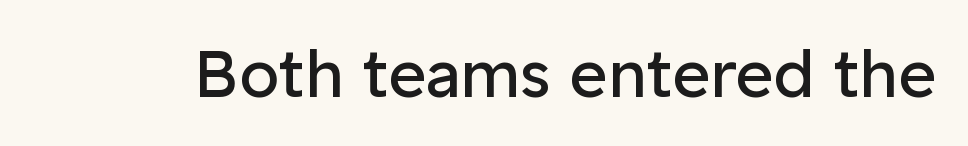
Q: Is the text bold? A: No.
Q: Is the text italic (slanted)? A: No, it is upright.
Q: Is the typeface a serif or a sans-serif typeface? A: Sans-serif.
Q: Is the text underlined? A: No.
Q: Is the spacing between letters normal or unusually wide? A: Normal.
Q: Width (condensed, normal, or wide)? A: Normal.
Q: Stroke contrast? A: Low.
Q: x-height? A: Medium.
Q: Monospaced? A: No.
